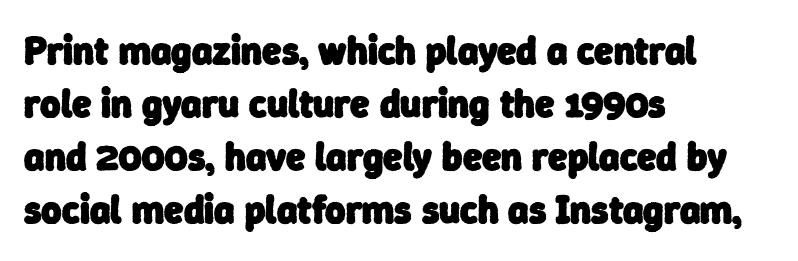
{"serif": "no", "bold": "yes", "weight": "heavy", "width": "normal", "stroke_contrast": "low", "x_height": "medium", "monospaced": "no", "underline": "no", "align": "left", "line_spacing": "normal", "line_spacing_ratio": 1.36, "letter_spacing": "normal", "letter_spacing_em": 0.0, "glyph_px": 39}
